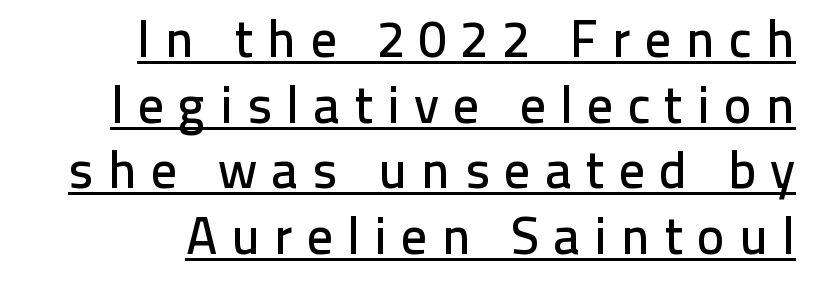
{"serif": "no", "italic": "no", "width": "normal", "stroke_contrast": "low", "x_height": "medium", "monospaced": "no", "underline": "yes", "align": "right", "line_spacing": "normal", "line_spacing_ratio": 1.26, "letter_spacing": "wide", "letter_spacing_em": 0.27, "glyph_px": 52}
